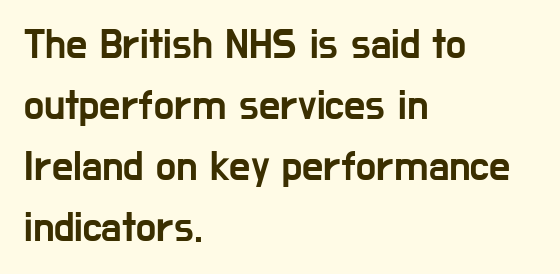
{"serif": "no", "italic": "no", "width": "condensed", "stroke_contrast": "low", "x_height": "medium", "monospaced": "no", "underline": "no", "align": "left", "line_spacing": "normal", "line_spacing_ratio": 1.45, "letter_spacing": "normal", "letter_spacing_em": 0.0, "glyph_px": 42}
